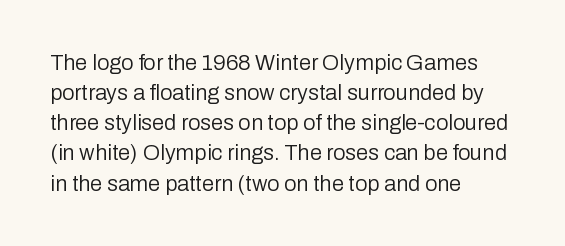
{"italic": "no", "bold": "no", "underline": "no", "align": "left", "line_spacing": "normal", "line_spacing_ratio": 1.37, "letter_spacing": "normal", "letter_spacing_em": 0.0, "glyph_px": 22}
